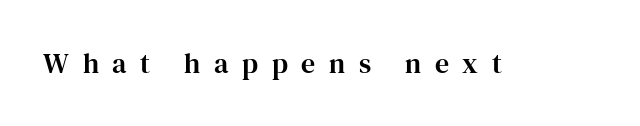
{"serif": "yes", "italic": "no", "width": "normal", "stroke_contrast": "high", "x_height": "medium", "monospaced": "no", "underline": "no", "letter_spacing": "wide", "letter_spacing_em": 0.49, "glyph_px": 28}
